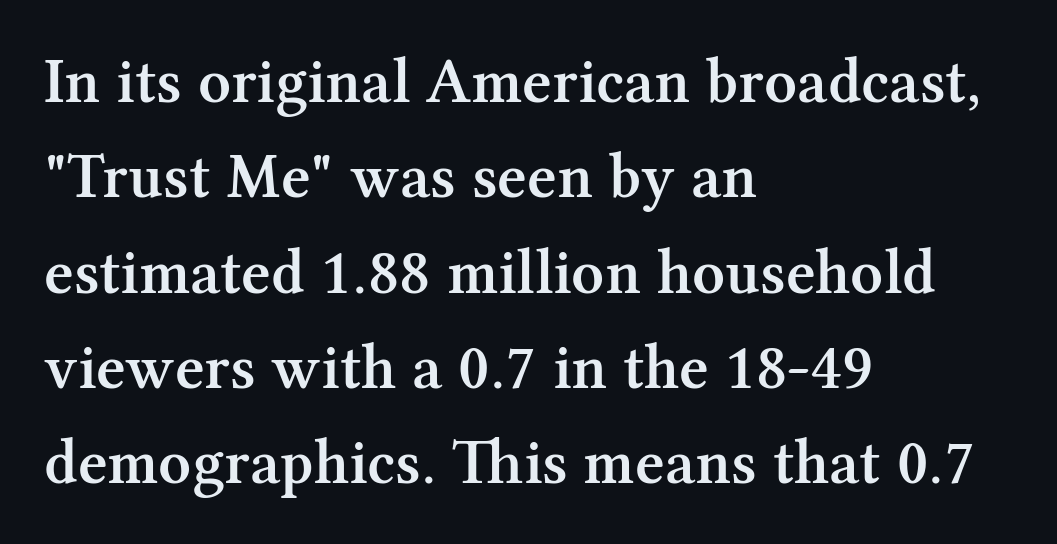
{"serif": "yes", "italic": "no", "bold": "semi", "weight": "semibold", "width": "normal", "stroke_contrast": "medium", "x_height": "medium", "monospaced": "no", "underline": "no", "align": "left", "line_spacing": "normal", "line_spacing_ratio": 1.49, "letter_spacing": "normal", "letter_spacing_em": 0.0, "glyph_px": 64}
